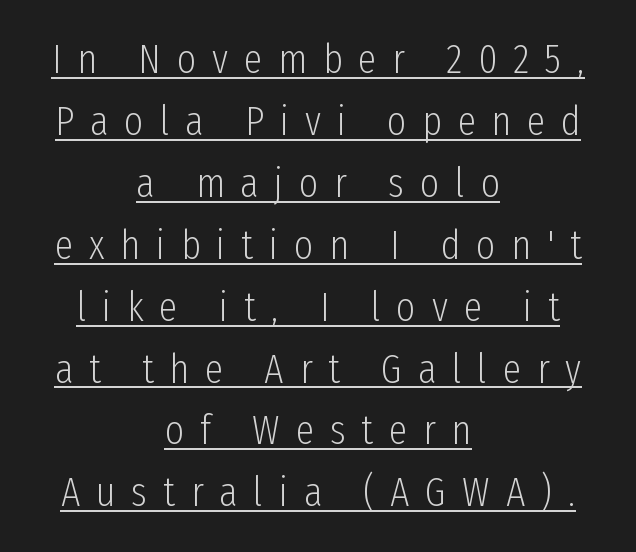
Leading matches the norm, producing a regular column. Each line is balanced around a shared central axis. Notice how the stems are strictly vertical — no italics here. Letters have the restrained weight of plain body copy at most. The glyphs are accompanied by a horizontal stroke just below them.
